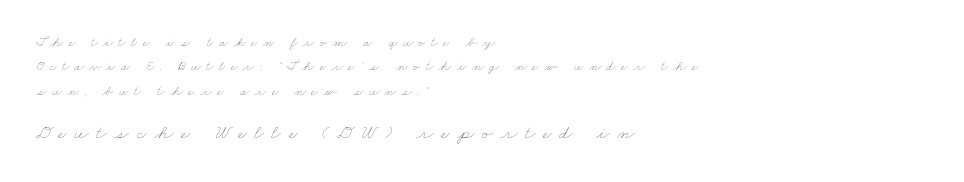
The image shows 20 px text type; set left-aligned, line spacing 1.75x, unusually wide letter spacing (+0.37 em), not underlined; the second (bottom) block is 1.43x larger.
